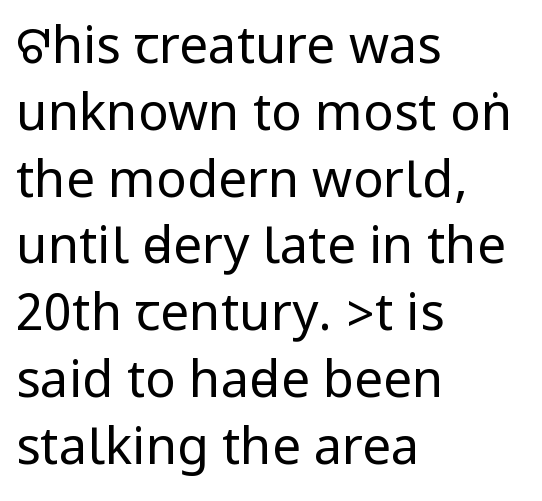
The image shows 51 px regular-weight, condensed sans-serif type, upright; set left-aligned, normal line spacing (1.31x), normal letter spacing, not underlined; low stroke contrast.
